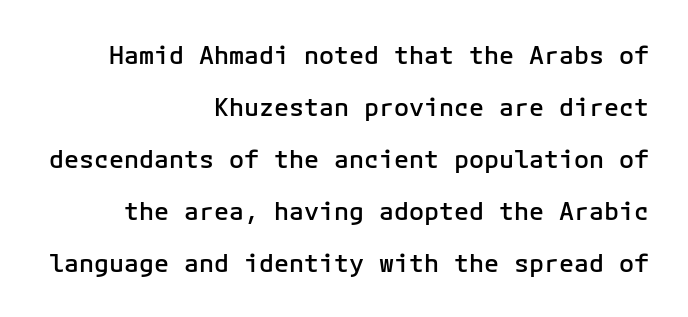
Q: Is the text bold? A: Semi-bold.
Q: Is the text italic (slanted)? A: No, it is upright.
Q: Is the text underlined? A: No.
Q: How is the paragraph aligned? A: Right-aligned.
Q: Is the spacing between letters normal or unusually wide? A: Normal.
Q: Is the spacing between lines tight, normal or loose? A: Loose.
